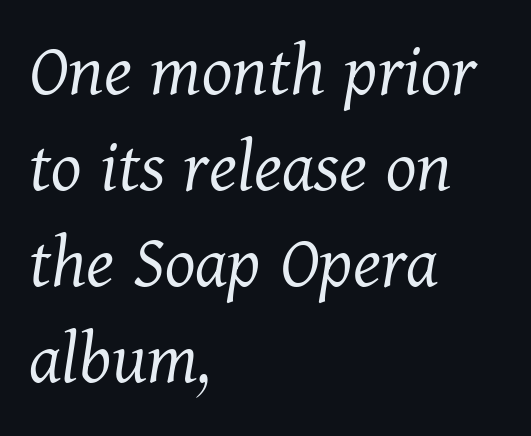
Compared with ordinary roman type, these characters are visibly tilted. Reading down the block, your eye returns to a fixed left position each line. Default kerning and tracking; the words read as compact shapes. The characters display serif detailing at their extremities. Do the characters align in a grid? No, the font is proportional. Each stroke keeps to a modest, everyday thickness or less.
